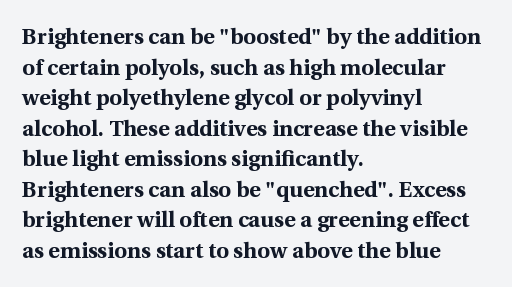
If you drew a line through each stem, it would be perfectly vertical. A normal amount of white space separates one row of letters from the next. Unmarked baselines from the first word to the last. Pretty heavy lettering here — definitely bold. The paragraph has a hard left edge and a soft right edge. These lines keep a tight, regular rhythm from letter to letter.
